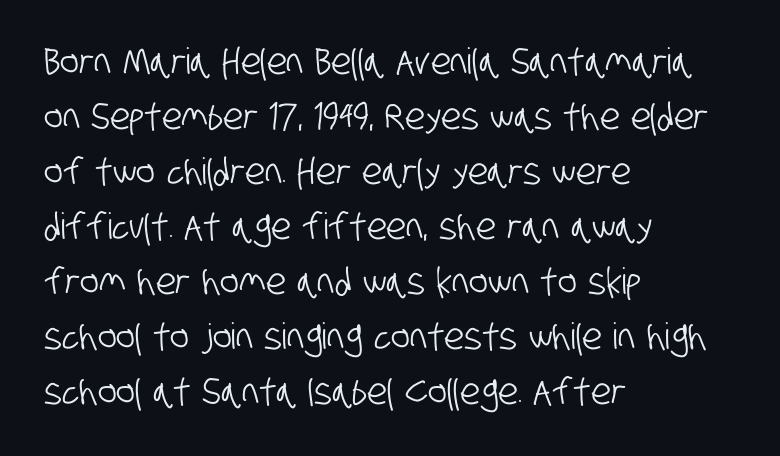
The image shows 36 px condensed sans-serif type; set left-aligned, normal line spacing (1.53x), normal letter spacing, not underlined; low stroke contrast and a large x-height.
